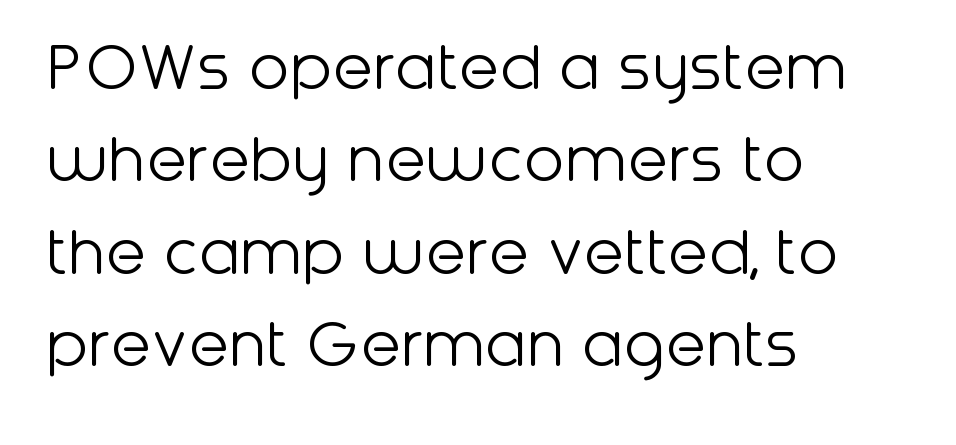
Q: Is the text bold? A: No.
Q: Is the text italic (slanted)? A: No, it is upright.
Q: Is the typeface a serif or a sans-serif typeface? A: Sans-serif.
Q: Is the text underlined? A: No.
Q: How is the paragraph aligned? A: Left-aligned.
Q: Is the spacing between letters normal or unusually wide? A: Normal.
Q: Is the spacing between lines tight, normal or loose? A: Normal.
Q: Width (condensed, normal, or wide)? A: Normal.
Q: Stroke contrast? A: Low.
Q: x-height? A: Medium.
Q: Monospaced? A: No.
